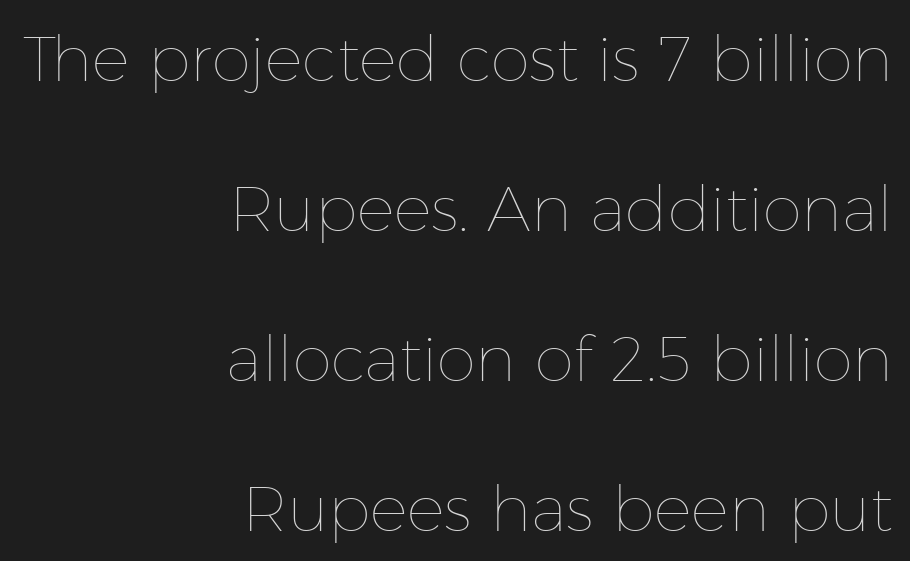
The glyphs are unaccompanied by any horizontal stroke below them. Italic? Not at all — the glyphs are vertical. The leading is generous, giving the passage an open texture. A student would call this right alignment; a typographer would say flush right, rag left. The type is set solid horizontally, with unmodified tracking.
